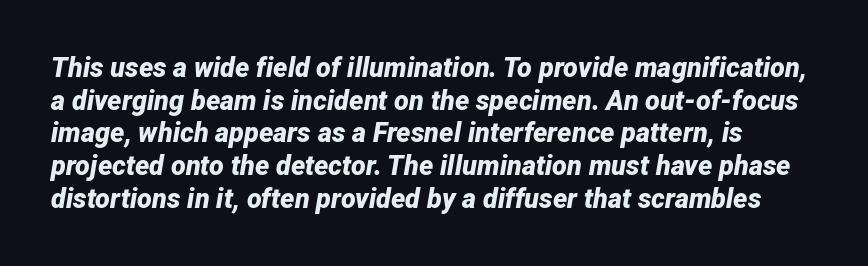
Q: Is the text bold? A: Yes.
Q: Is the text italic (slanted)? A: Yes, it leans right by about 12 degrees.
Q: Is the text underlined? A: No.
Q: Is the spacing between letters normal or unusually wide? A: Normal.
